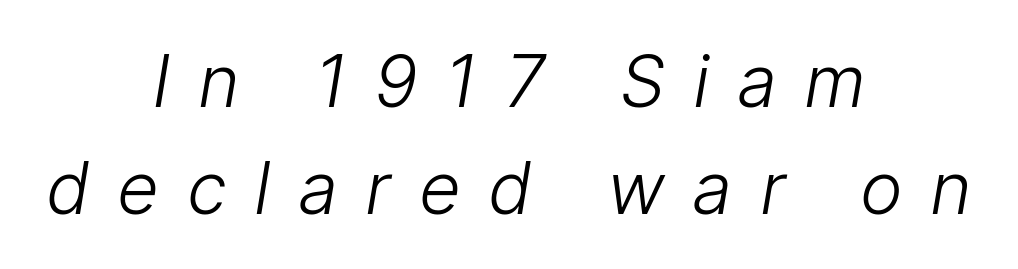
Q: Is the text bold? A: No.
Q: Is the typeface a serif or a sans-serif typeface? A: Sans-serif.
Q: Is the text underlined? A: No.
Q: How is the paragraph aligned? A: Centered.
Q: Is the spacing between letters normal or unusually wide? A: Unusually wide.
Q: Is the spacing between lines tight, normal or loose? A: Normal.
Q: Width (condensed, normal, or wide)? A: Normal.
Q: Stroke contrast? A: Low.
Q: x-height? A: Medium.
Q: Monospaced? A: No.
